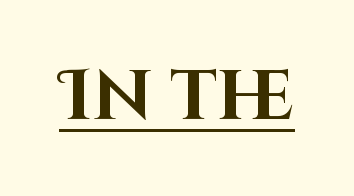
The image shows 70 px bold sans-serif type, upright; set normal letter spacing, underlined; high stroke contrast and a large x-height.
